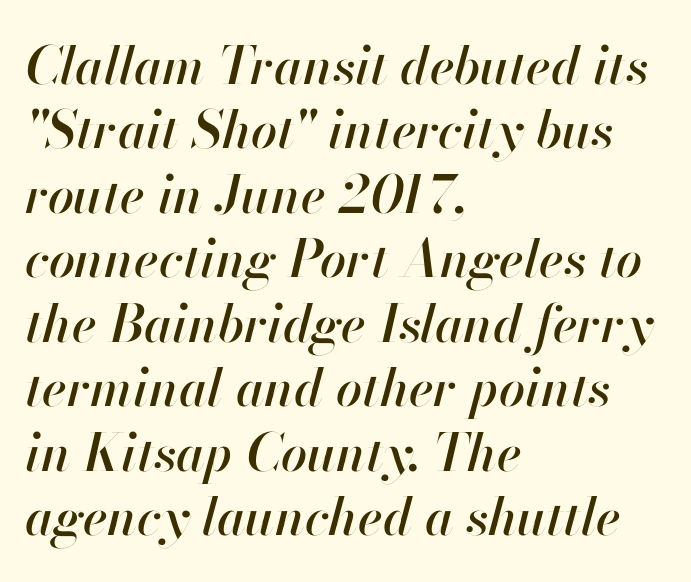
Q: Is the text italic (slanted)? A: Yes, it leans right by about 13 degrees.
Q: Is the text underlined? A: No.
Q: How is the paragraph aligned? A: Left-aligned.
Q: Is the spacing between letters normal or unusually wide? A: Normal.
Q: Width (condensed, normal, or wide)? A: Normal.
Q: Stroke contrast? A: High.
Q: x-height? A: Small.
Q: Monospaced? A: No.
